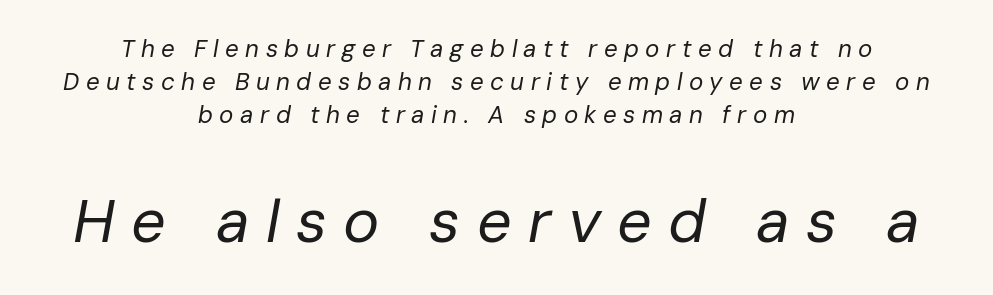
Q: Is the text bold? A: No.
Q: Is the text italic (slanted)? A: Yes, it leans right by about 10 degrees.
Q: Is the text underlined? A: No.
Q: How is the paragraph aligned? A: Centered.
Q: Is the spacing between letters normal or unusually wide? A: Unusually wide.
Q: Is the spacing between lines tight, normal or loose? A: Normal.
Q: Which block of text is set in a larger size, the first (top) or the second (bottom)? A: The second (bottom) one.
Q: Width (condensed, normal, or wide)? A: Normal.
Q: Stroke contrast? A: Low.
Q: x-height? A: Medium.
Q: Monospaced? A: No.
